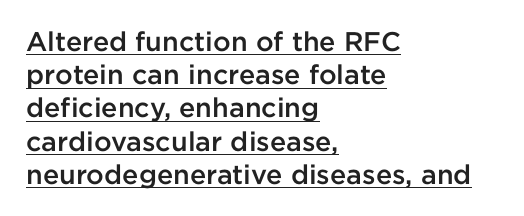
The image shows 27 px text type, upright; set left-aligned, line spacing 1.23x, normal letter spacing, underlined.
